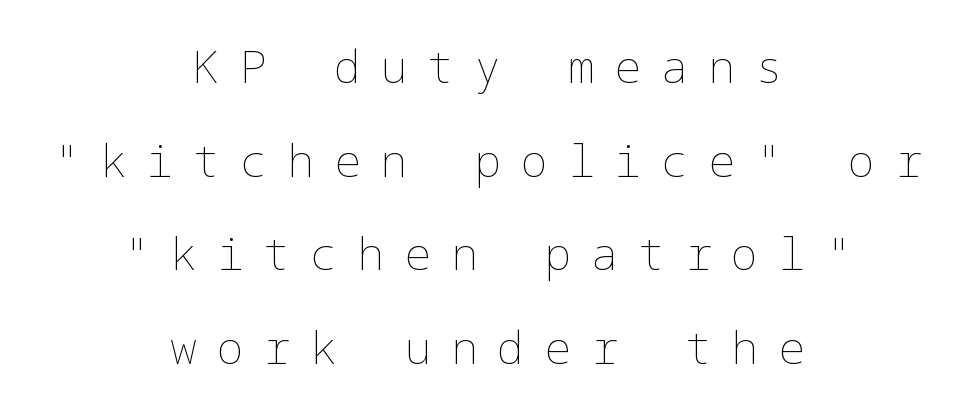
The image shows 45 px thin type, upright; set centered, loose line spacing (2.08x), unusually wide letter spacing (+0.44 em), not underlined; low stroke contrast and a medium x-height.
